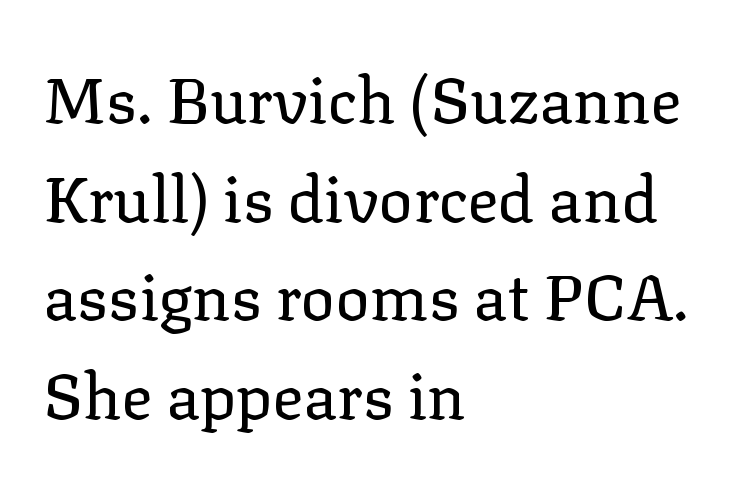
The image shows 64 px regular-weight serif type, upright; set left-aligned, normal line spacing (1.54x), normal letter spacing, not underlined; low stroke contrast and a medium x-height.
